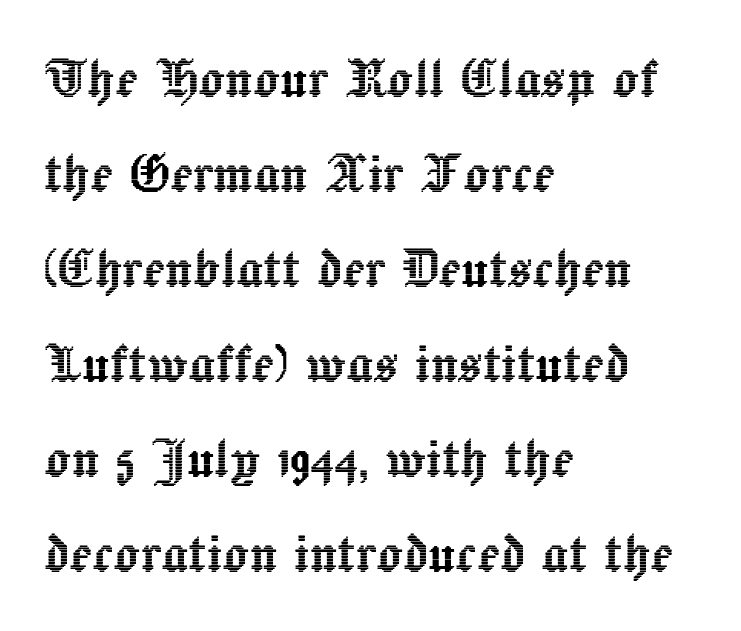
Q: Is the text italic (slanted)? A: No, it is upright.
Q: Is the text underlined? A: No.
Q: How is the paragraph aligned? A: Left-aligned.
Q: Is the spacing between letters normal or unusually wide? A: Normal.
Q: Is the spacing between lines tight, normal or loose? A: Normal.
Q: Width (condensed, normal, or wide)? A: Normal.
Q: x-height? A: Medium.
Q: Monospaced? A: No.
